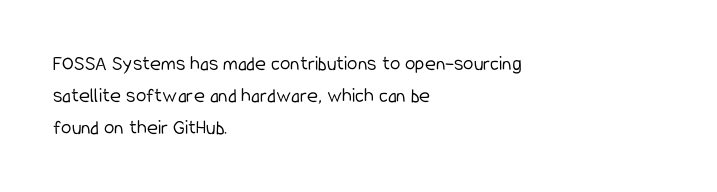
Vertical strokes here are truly vertical. The paragraph has a hard left edge and a soft right edge. The rendering uses a moderate line-height, typical for paragraphs. The cut favours lightness, reaching ordinary text weight at its darkest.
